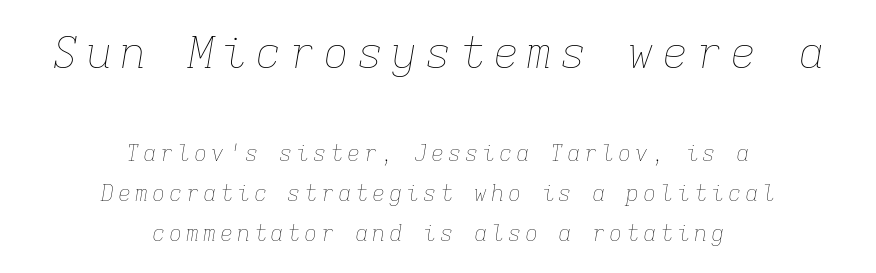
The image shows 44 px thin type, italic (leaning right), monospaced; set centered, line spacing 1.8x, not underlined; the first (top) block is 2.0x larger; low stroke contrast and a medium x-height.
